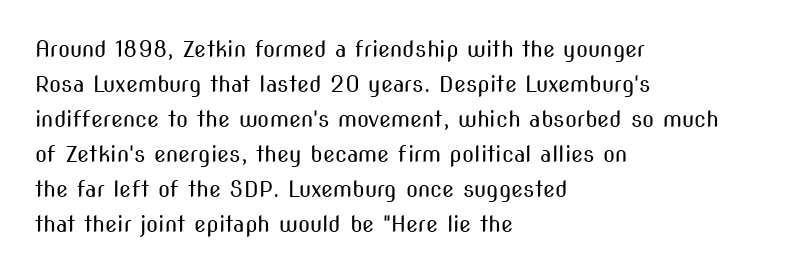
The image shows 22 px text type, upright; set left-aligned, normal line spacing (1.59x), normal letter spacing, not underlined.
